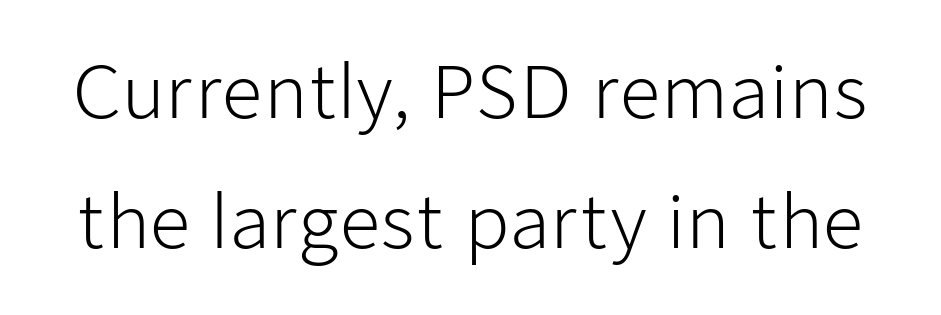
The image shows 72 px light sans-serif type, upright; set line spacing 1.81x, normal letter spacing, not underlined; low stroke contrast and a medium x-height.
